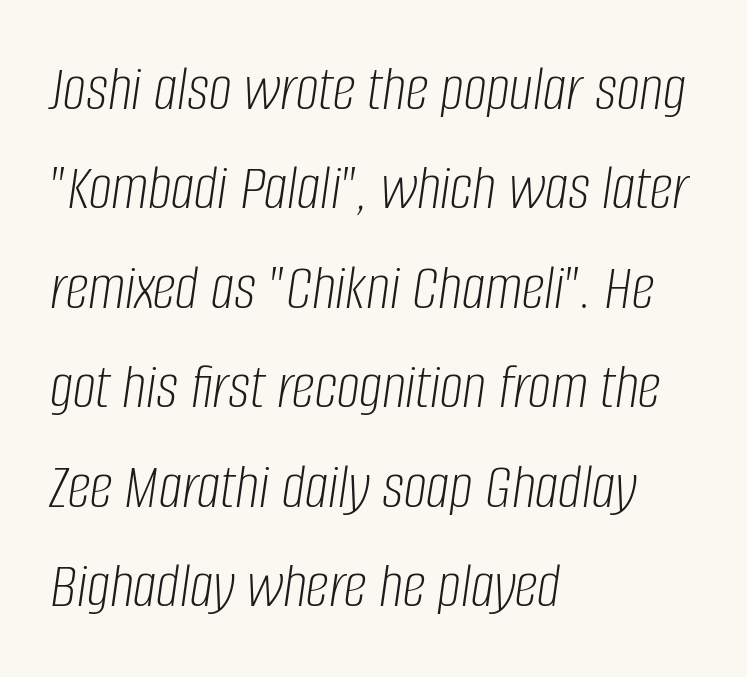
{"italic": "yes", "lean": "right", "slant_degrees": 8, "bold": "no", "weight": "light", "width": "condensed", "stroke_contrast": "low", "x_height": "large", "monospaced": "no", "underline": "no", "align": "left", "line_spacing": "normal", "line_spacing_ratio": 1.53, "letter_spacing": "normal", "letter_spacing_em": 0.0, "glyph_px": 65}
